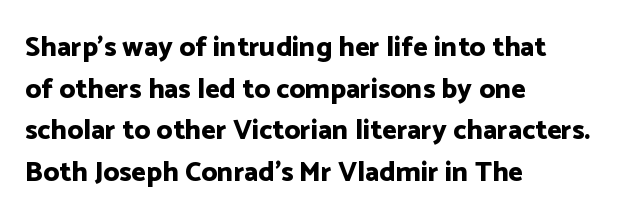
The image shows 28 px bold sans-serif type, upright; set left-aligned, normal line spacing (1.49x), normal letter spacing, not underlined; low stroke contrast and a medium x-height.
